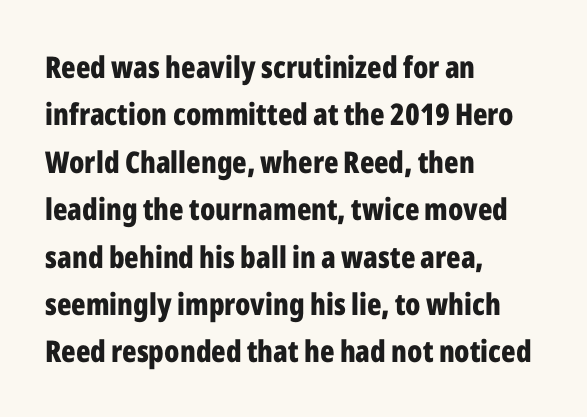
{"serif": "no", "italic": "no", "bold": "yes", "weight": "bold", "width": "condensed", "stroke_contrast": "low", "x_height": "medium", "monospaced": "no", "underline": "no", "align": "left", "line_spacing": "normal", "line_spacing_ratio": 1.58, "letter_spacing": "normal", "letter_spacing_em": 0.0, "glyph_px": 30}
